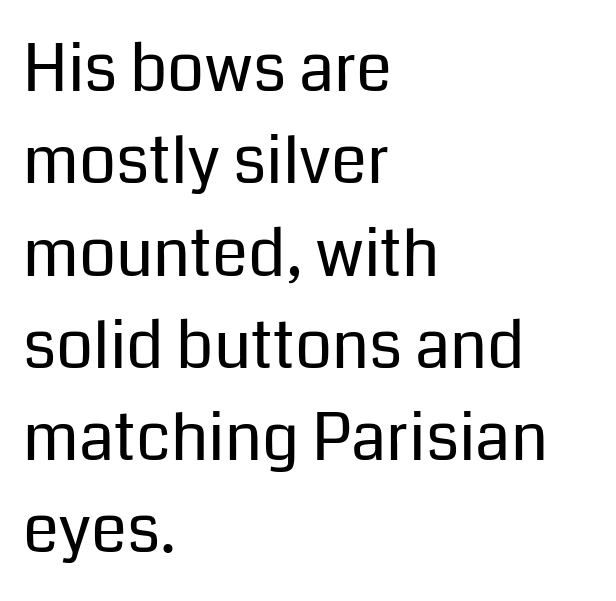
Q: Is the text bold? A: No.
Q: Is the text italic (slanted)? A: No, it is upright.
Q: Is the typeface a serif or a sans-serif typeface? A: Sans-serif.
Q: Is the text underlined? A: No.
Q: How is the paragraph aligned? A: Left-aligned.
Q: Is the spacing between letters normal or unusually wide? A: Normal.
Q: Is the spacing between lines tight, normal or loose? A: Normal.
Q: Width (condensed, normal, or wide)? A: Normal.
Q: Stroke contrast? A: Low.
Q: x-height? A: Medium.
Q: Monospaced? A: No.
